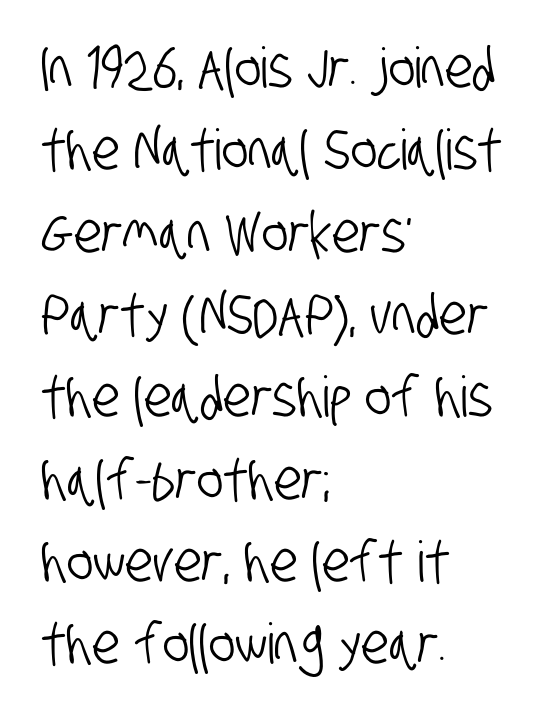
The image shows 56 px condensed sans-serif type; set left-aligned, normal line spacing (1.47x), normal letter spacing, not underlined; low stroke contrast and a large x-height.
